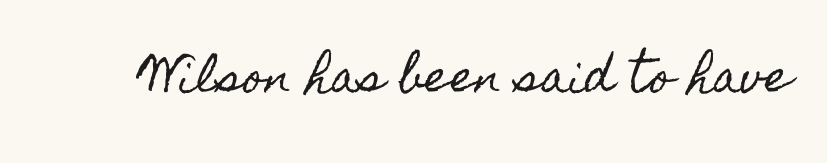
The image shows 43 px condensed type; set normal letter spacing, not underlined; a small x-height.
